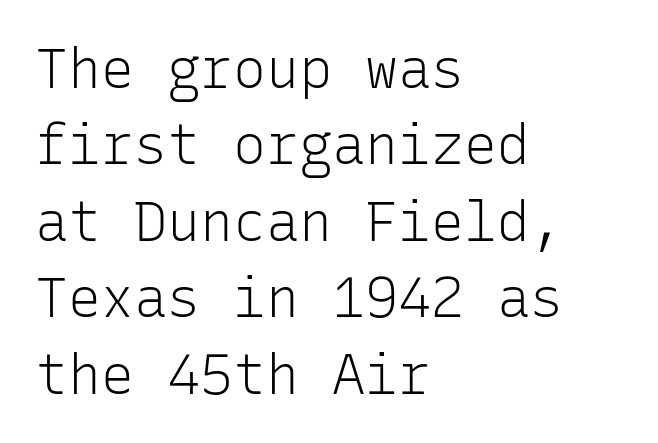
The image shows 55 px light sans-serif type, upright, monospaced; set left-aligned, normal line spacing (1.39x), normal letter spacing, not underlined; low stroke contrast and a medium x-height.
